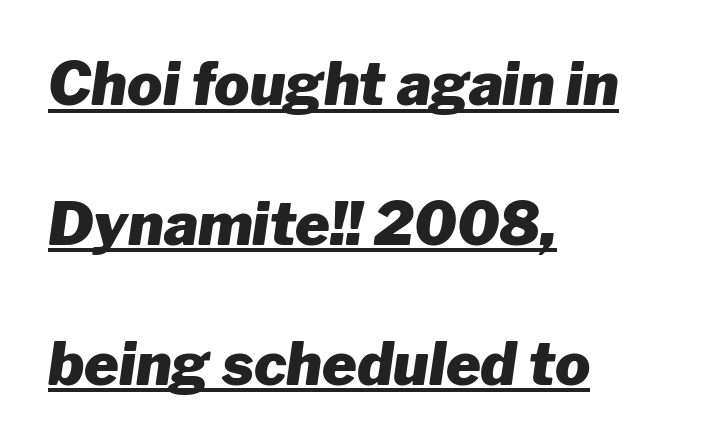
{"italic": "yes", "lean": "right", "slant_degrees": 8, "bold": "yes", "weight": "heavy", "width": "normal", "stroke_contrast": "low", "x_height": "medium", "monospaced": "no", "underline": "yes", "align": "left", "line_spacing": "loose", "line_spacing_ratio": 2.37, "letter_spacing": "normal", "letter_spacing_em": 0.0, "glyph_px": 59}
